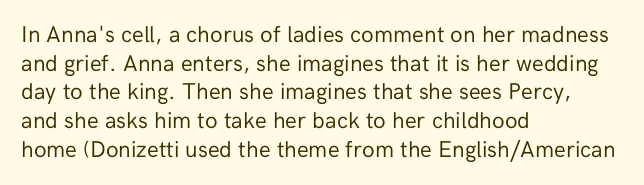
The image shows 23 px text type, upright; set left-aligned, normal line spacing (1.25x), normal letter spacing, not underlined.
